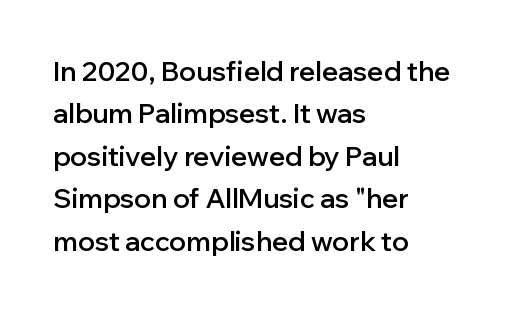
The image shows 27 px text type, upright; set left-aligned, normal line spacing (1.57x), normal letter spacing, not underlined.
